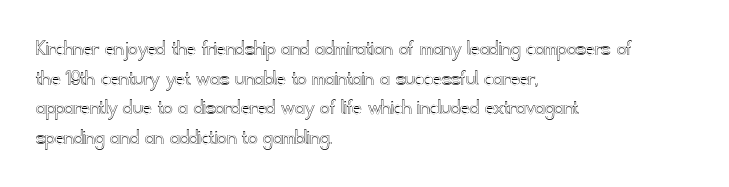
The image shows 23 px text type, upright; set left-aligned, normal line spacing (1.29x), normal letter spacing, not underlined.
